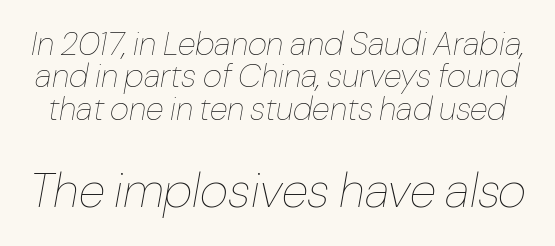
Q: Is the text bold? A: No.
Q: Is the text italic (slanted)? A: Yes, it leans right by about 10 degrees.
Q: Is the text underlined? A: No.
Q: Is the spacing between letters normal or unusually wide? A: Normal.
Q: Is the spacing between lines tight, normal or loose? A: Tight.
Q: Which block of text is set in a larger size, the first (top) or the second (bottom)? A: The second (bottom) one.
Q: Width (condensed, normal, or wide)? A: Normal.
Q: Stroke contrast? A: Low.
Q: x-height? A: Medium.
Q: Monospaced? A: No.
